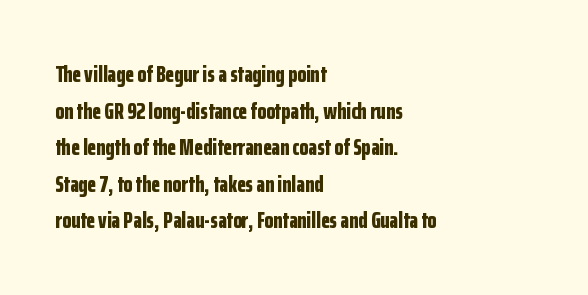
The image shows 23 px bold type, upright; set left-aligned, normal line spacing (1.59x), normal letter spacing, not underlined.
